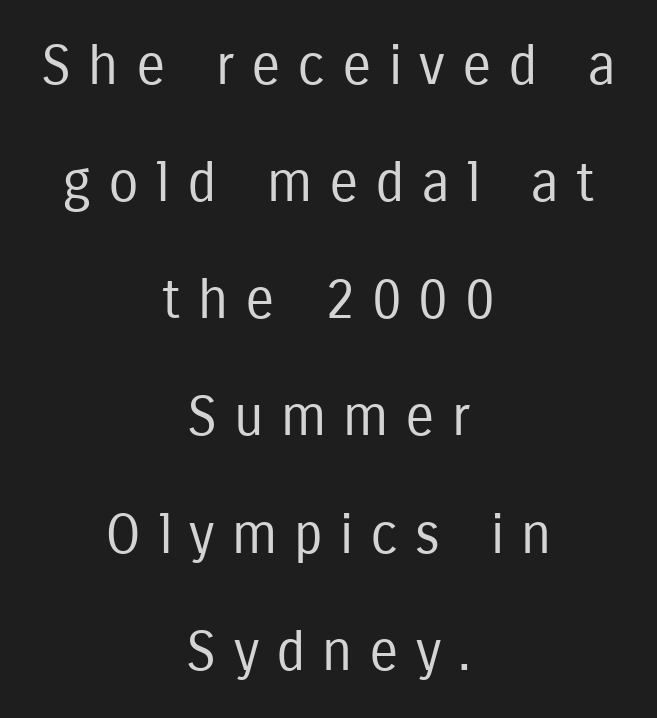
{"serif": "no", "italic": "no", "bold": "no", "weight": "regular", "width": "condensed", "stroke_contrast": "low", "x_height": "medium", "monospaced": "no", "underline": "no", "align": "center", "line_spacing": "loose", "line_spacing_ratio": 2.13, "letter_spacing": "wide", "letter_spacing_em": 0.31, "glyph_px": 55}
